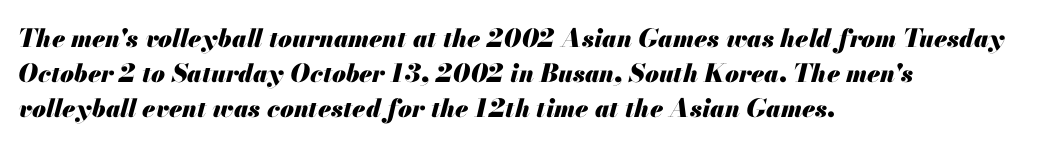
The image shows 25 px bold type, italic (leaning right); set left-aligned, normal line spacing (1.4x), normal letter spacing, not underlined.
